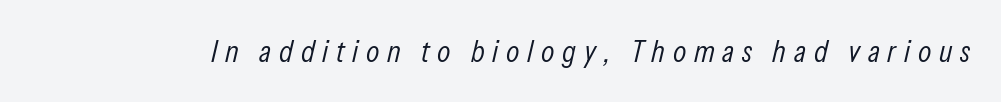
Slanted lettering throughout. Weight: regular or lighter. Character widths vary here, with narrow letters taking less room than wide ones. Decoration check: the copy has no underline. Words appear elongated and porous because spacing is wide.
